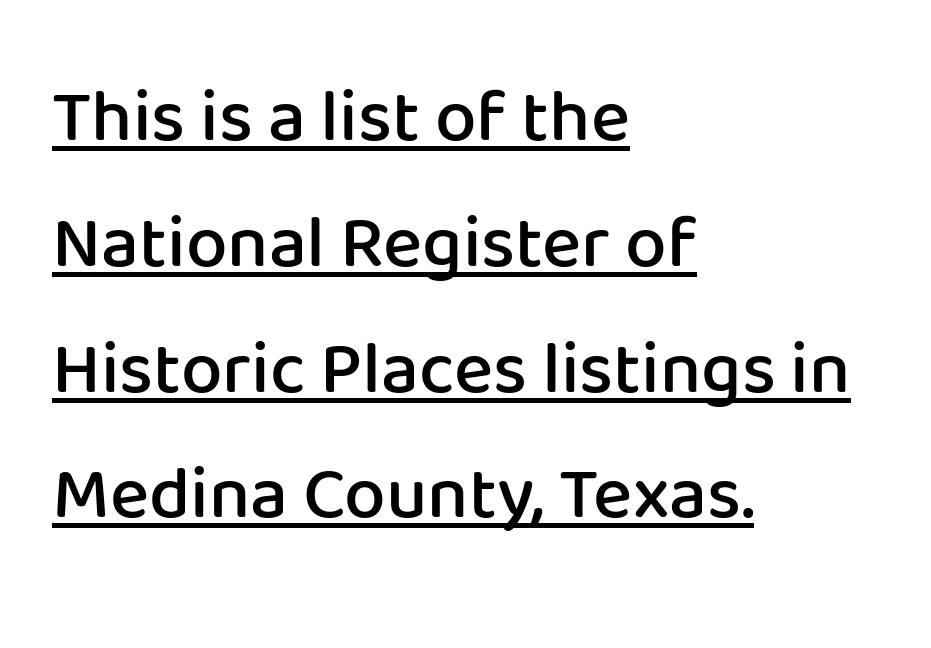
The image shows 74 px semibold sans-serif type, upright; set left-aligned, normal line spacing (1.7x), normal letter spacing, underlined; low stroke contrast and a medium x-height.
